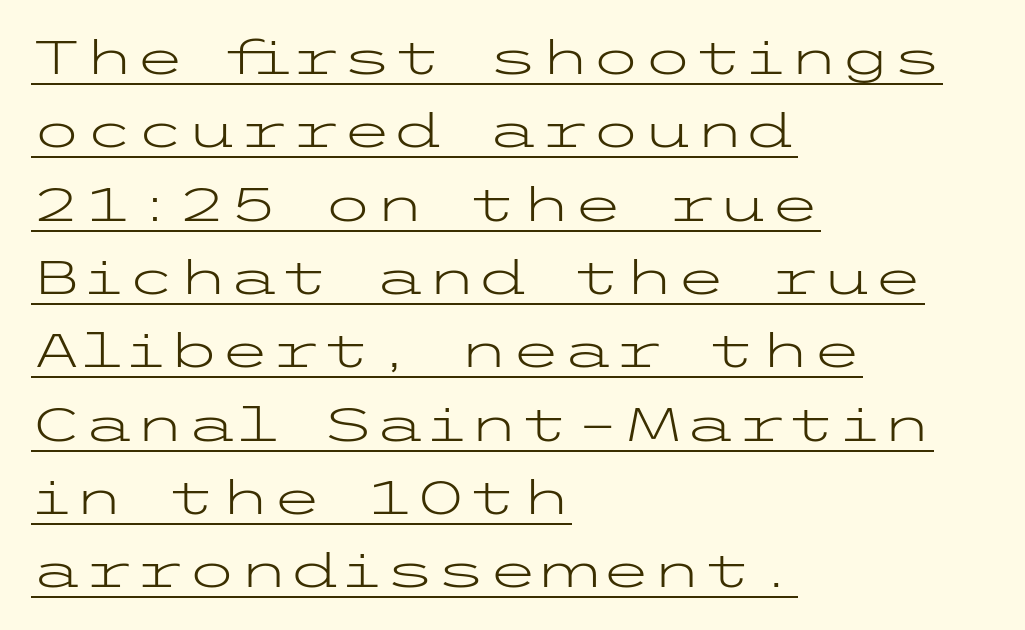
Q: Is the text bold? A: No.
Q: Is the text italic (slanted)? A: No, it is upright.
Q: Is the typeface a serif or a sans-serif typeface? A: Sans-serif.
Q: Is the text underlined? A: Yes.
Q: How is the paragraph aligned? A: Left-aligned.
Q: Is the spacing between letters normal or unusually wide? A: Normal.
Q: Is the spacing between lines tight, normal or loose? A: Normal.
Q: Width (condensed, normal, or wide)? A: Wide.
Q: Stroke contrast? A: Low.
Q: x-height? A: Medium.
